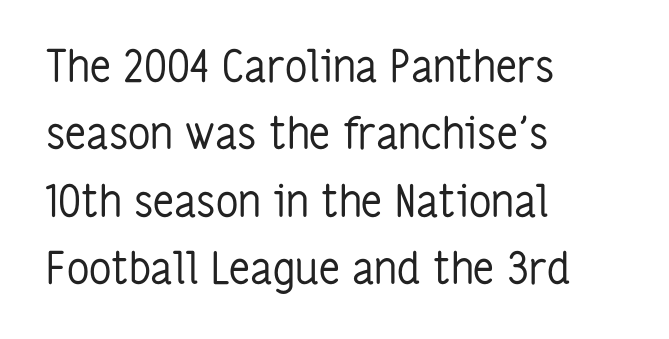
{"serif": "no", "italic": "no", "bold": "no", "weight": "regular", "width": "condensed", "stroke_contrast": "low", "x_height": "medium", "monospaced": "no", "underline": "no", "align": "left", "line_spacing": "normal", "line_spacing_ratio": 1.53, "letter_spacing": "normal", "letter_spacing_em": 0.0, "glyph_px": 44}
